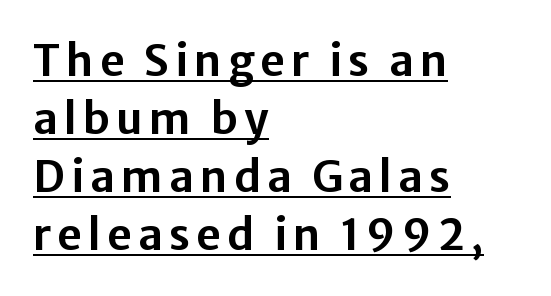
The image shows 43 px sans-serif type, upright; set left-aligned, normal line spacing (1.35x), underlined; low stroke contrast and a medium x-height.
